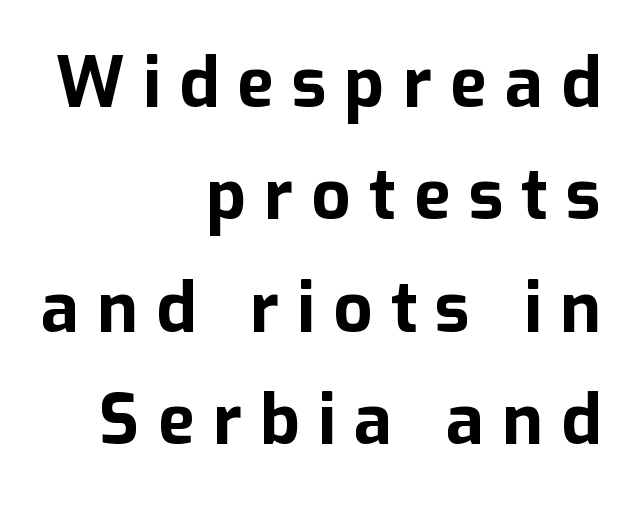
The image shows 69 px bold sans-serif type, upright; set right-aligned, normal line spacing (1.63x), unusually wide letter spacing (+0.26 em), not underlined; low stroke contrast and a medium x-height.
